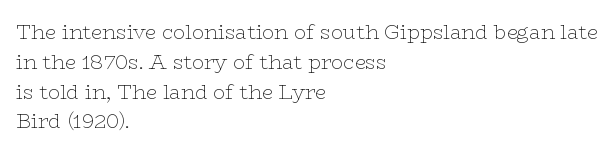
Q: Is the text bold? A: No.
Q: Is the text italic (slanted)? A: No, it is upright.
Q: Is the text underlined? A: No.
Q: How is the paragraph aligned? A: Left-aligned.
Q: Is the spacing between letters normal or unusually wide? A: Normal.
Q: Is the spacing between lines tight, normal or loose? A: Normal.
